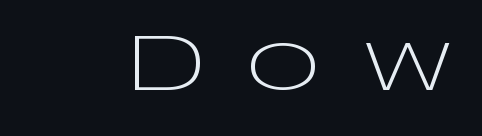
Observe the absence of serifs on each vertical stroke in this sample. The specimen omits any rule beneath the text block's lines. The lettering holds an erect, upright posture throughout. Think of a printed novel: that variable character pitch is what you see here. Someone cranked the tracking dial way up on this one.
